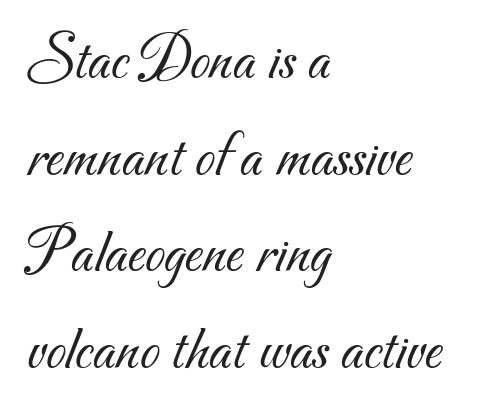
The image shows 64 px light sans-serif type; set left-aligned, normal line spacing (1.51x), normal letter spacing, not underlined; medium stroke contrast and a small x-height.
